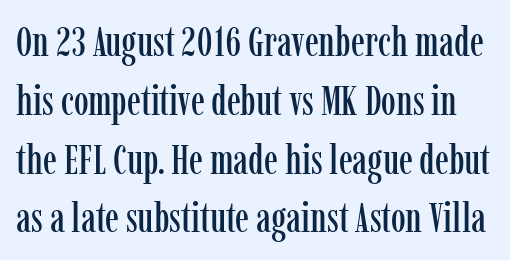
The image shows 42 px condensed serif type, upright; set normal line spacing (1.4x), normal letter spacing, not underlined; low stroke contrast and a medium x-height.
